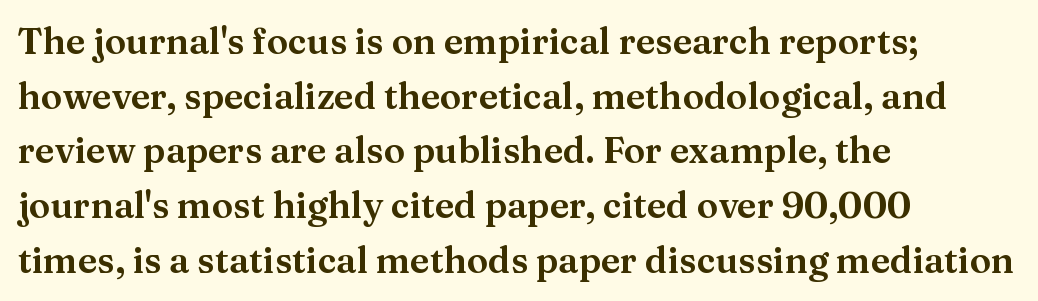
Each letter keeps its own natural width here, so spacing adapts to shape. These lines sit exactly where default settings would place them. The typeface chosen for these lines features serifs. Descenders are the only things crossing below the line. Reading down the block, your eye returns to a fixed left position each line.
